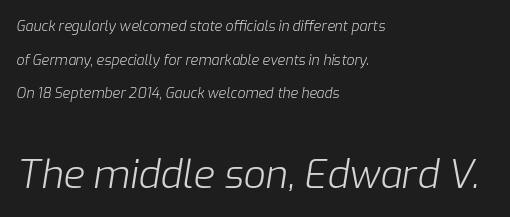
Q: Is the text bold? A: No.
Q: Is the text italic (slanted)? A: Yes, it leans right by about 9 degrees.
Q: Is the text underlined? A: No.
Q: How is the paragraph aligned? A: Left-aligned.
Q: Is the spacing between letters normal or unusually wide? A: Normal.
Q: Is the spacing between lines tight, normal or loose? A: Loose.
Q: Which block of text is set in a larger size, the first (top) or the second (bottom)? A: The second (bottom) one.
Q: Width (condensed, normal, or wide)? A: Normal.
Q: Stroke contrast? A: Low.
Q: x-height? A: Medium.
Q: Monospaced? A: No.
